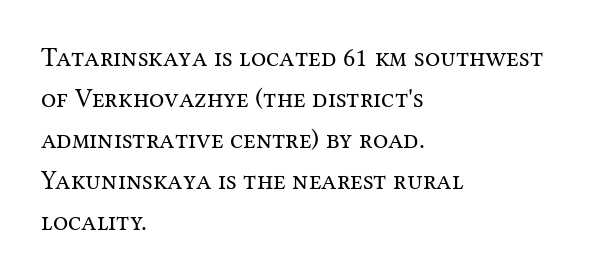
{"italic": "no", "bold": "no", "underline": "no", "align": "left", "line_spacing": "normal", "line_spacing_ratio": 1.52, "letter_spacing": "normal", "letter_spacing_em": 0.0, "glyph_px": 27}
